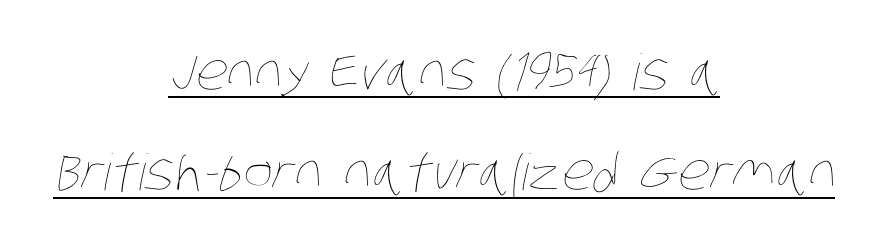
Q: Is the text bold? A: No.
Q: Is the text underlined? A: Yes.
Q: How is the paragraph aligned? A: Centered.
Q: Is the spacing between letters normal or unusually wide? A: Normal.
Q: Is the spacing between lines tight, normal or loose? A: Loose.
Q: Width (condensed, normal, or wide)? A: Condensed.
Q: Stroke contrast? A: Low.
Q: x-height? A: Large.
Q: Monospaced? A: No.
